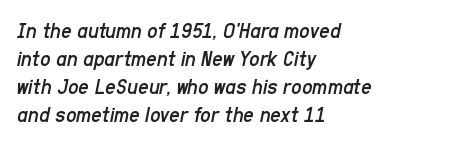
{"italic": "yes", "lean": "right", "slant_degrees": 11, "bold": "no", "underline": "no", "align": "left", "line_spacing_ratio": 1.22, "letter_spacing": "normal", "letter_spacing_em": 0.0, "glyph_px": 23}
